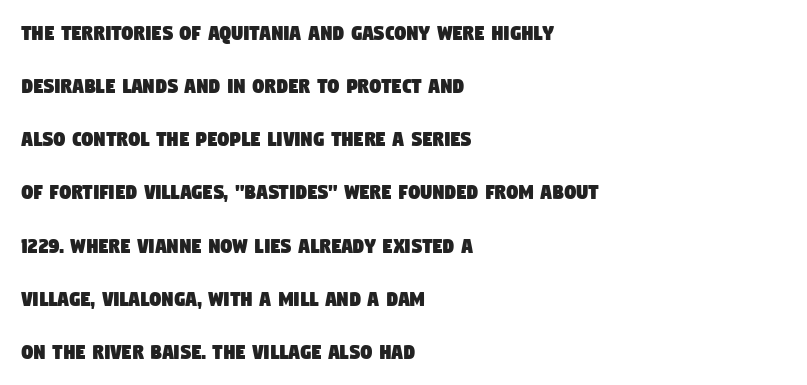
The image shows 23 px text type; set left-aligned, loose line spacing (2.31x), normal letter spacing, not underlined.
